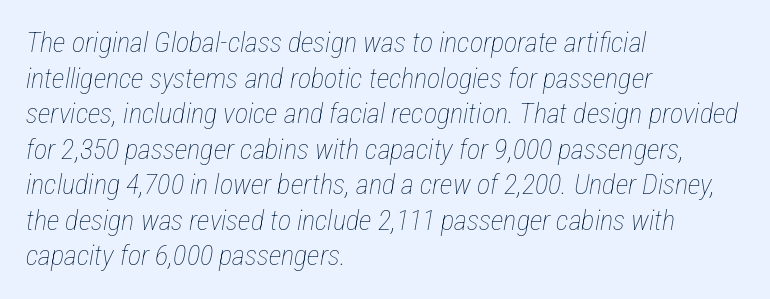
Q: Is the text bold? A: No.
Q: Is the text italic (slanted)? A: Yes, it leans right by about 12 degrees.
Q: Is the text underlined? A: No.
Q: How is the paragraph aligned? A: Left-aligned.
Q: Is the spacing between letters normal or unusually wide? A: Normal.
Q: Is the spacing between lines tight, normal or loose? A: Normal.
Q: Width (condensed, normal, or wide)? A: Condensed.
Q: Stroke contrast? A: Low.
Q: x-height? A: Medium.
Q: Monospaced? A: No.
